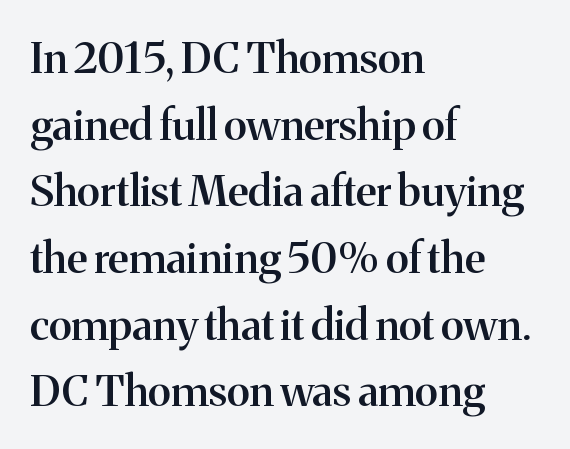
Q: Is the text bold? A: Semi-bold.
Q: Is the text italic (slanted)? A: No, it is upright.
Q: Is the typeface a serif or a sans-serif typeface? A: Serif.
Q: Is the text underlined? A: No.
Q: How is the paragraph aligned? A: Left-aligned.
Q: Is the spacing between letters normal or unusually wide? A: Normal.
Q: Is the spacing between lines tight, normal or loose? A: Normal.
Q: Width (condensed, normal, or wide)? A: Normal.
Q: Stroke contrast? A: Medium.
Q: x-height? A: Medium.
Q: Monospaced? A: No.
